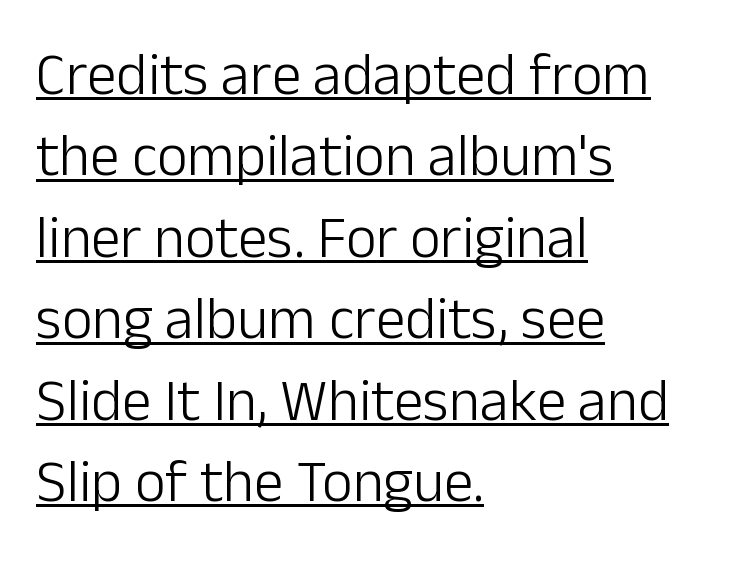
Q: Is the text bold? A: No.
Q: Is the text italic (slanted)? A: No, it is upright.
Q: Is the typeface a serif or a sans-serif typeface? A: Sans-serif.
Q: Is the text underlined? A: Yes.
Q: How is the paragraph aligned? A: Left-aligned.
Q: Is the spacing between letters normal or unusually wide? A: Normal.
Q: Is the spacing between lines tight, normal or loose? A: Normal.
Q: Width (condensed, normal, or wide)? A: Normal.
Q: Stroke contrast? A: Low.
Q: x-height? A: Medium.
Q: Monospaced? A: No.
